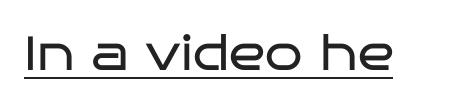
The image shows 48 px regular-weight, wide sans-serif type, upright; set normal letter spacing, underlined; low stroke contrast and a large x-height.
